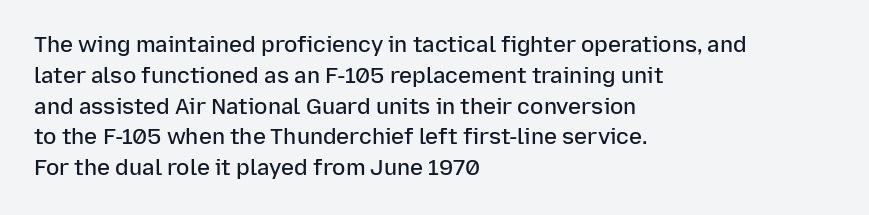
{"italic": "no", "bold": "semi", "underline": "no", "align": "left", "line_spacing": "normal", "line_spacing_ratio": 1.4, "letter_spacing": "normal", "letter_spacing_em": 0.0, "glyph_px": 22}
